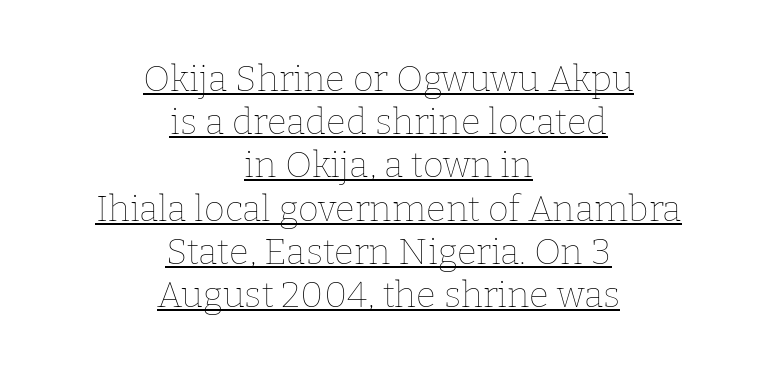
Centered paragraph, ragged on both sides. What stands out about the letter spacing? Nothing — it is the standard amount. Spacing verdict: proportional, widths tailored to each character. The strokes are not fattened; the text isn't bold. Rendered with straight, roman letterforms. The sample's only ornament is a line tracing under the words.
